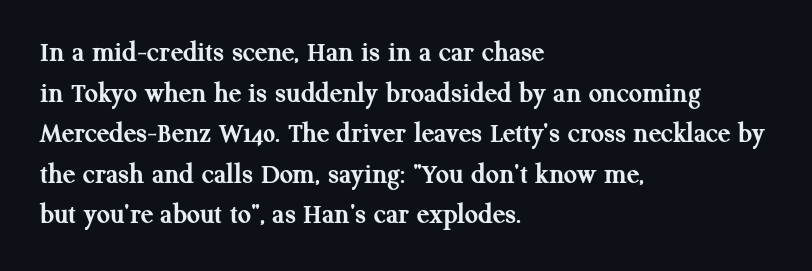
The image shows 29 px semibold serif type, upright; set left-aligned, normal line spacing (1.4x), normal letter spacing, not underlined; medium stroke contrast and a medium x-height.
